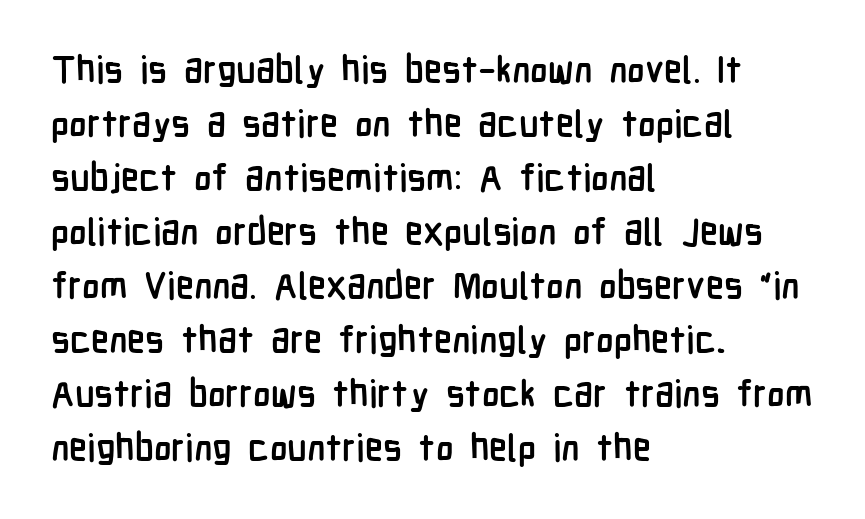
Weight: bold. A typesetter would call this leading conventional body-copy spacing. The ragged edge is on the right, which tells us the setting is flush left. A bare baseline throughout the passage. The font's upright variant was chosen for this text. The glyphs in this specimen are sans serif.
